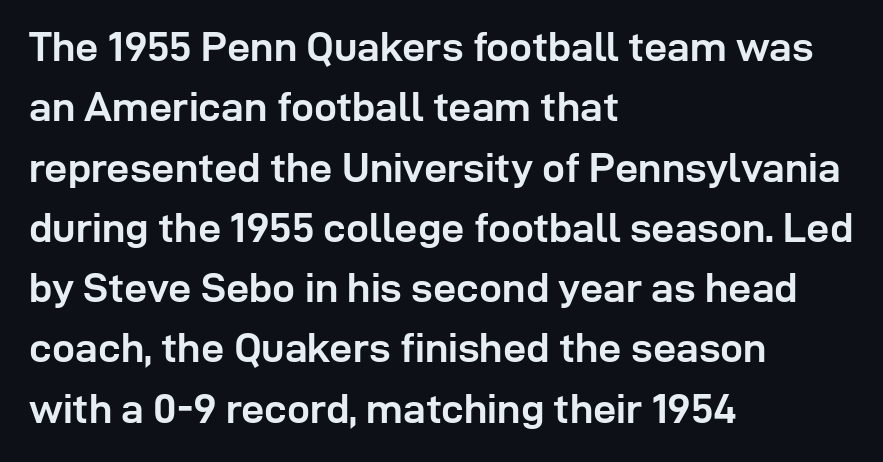
Q: Is the text bold? A: Yes.
Q: Is the text italic (slanted)? A: No, it is upright.
Q: Is the typeface a serif or a sans-serif typeface? A: Sans-serif.
Q: Is the text underlined? A: No.
Q: How is the paragraph aligned? A: Left-aligned.
Q: Is the spacing between letters normal or unusually wide? A: Normal.
Q: Is the spacing between lines tight, normal or loose? A: Normal.
Q: Width (condensed, normal, or wide)? A: Normal.
Q: Stroke contrast? A: Low.
Q: x-height? A: Medium.
Q: Monospaced? A: No.
